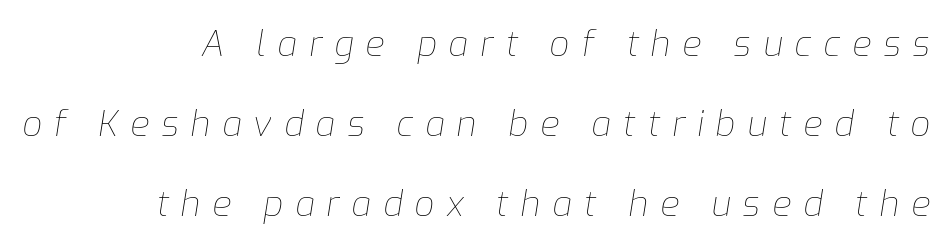
Q: Is the text bold? A: No.
Q: Is the text italic (slanted)? A: Yes, it leans right by about 9 degrees.
Q: Is the text underlined? A: No.
Q: How is the paragraph aligned? A: Right-aligned.
Q: Is the spacing between letters normal or unusually wide? A: Unusually wide.
Q: Is the spacing between lines tight, normal or loose? A: Loose.
Q: Width (condensed, normal, or wide)? A: Normal.
Q: Stroke contrast? A: Low.
Q: x-height? A: Medium.
Q: Monospaced? A: No.
